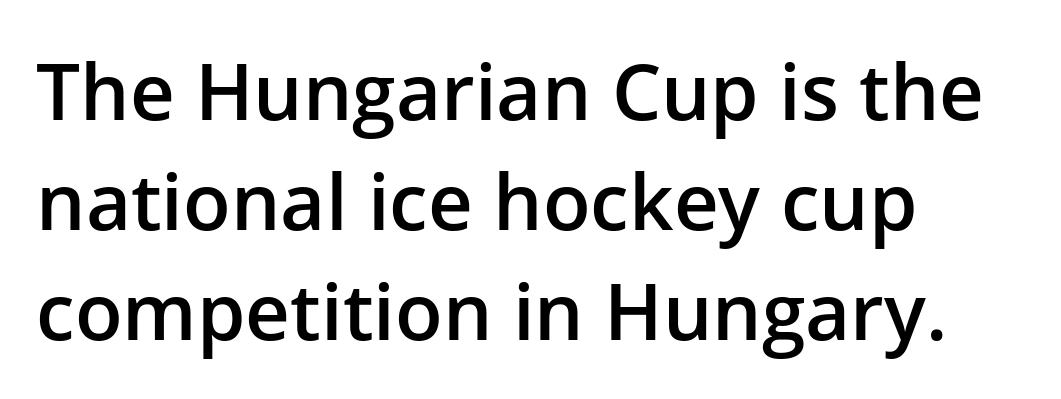
Q: Is the text bold? A: Semi-bold.
Q: Is the text italic (slanted)? A: No, it is upright.
Q: Is the typeface a serif or a sans-serif typeface? A: Sans-serif.
Q: Is the text underlined? A: No.
Q: How is the paragraph aligned? A: Left-aligned.
Q: Is the spacing between letters normal or unusually wide? A: Normal.
Q: Is the spacing between lines tight, normal or loose? A: Normal.
Q: Width (condensed, normal, or wide)? A: Normal.
Q: Stroke contrast? A: Low.
Q: x-height? A: Medium.
Q: Monospaced? A: No.
